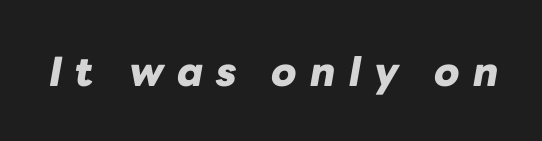
{"italic": "yes", "lean": "right", "slant_degrees": 10, "bold": "yes", "weight": "heavy", "width": "normal", "stroke_contrast": "low", "x_height": "medium", "monospaced": "no", "underline": "no", "letter_spacing": "wide", "letter_spacing_em": 0.33, "glyph_px": 40}
